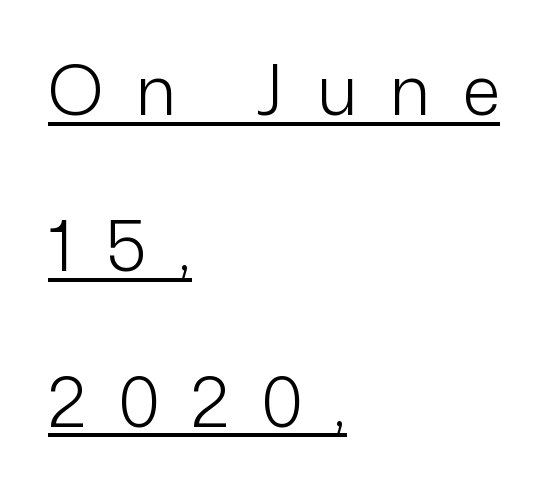
{"serif": "no", "italic": "no", "bold": "no", "weight": "light", "width": "normal", "stroke_contrast": "low", "x_height": "medium", "monospaced": "no", "underline": "yes", "align": "left", "line_spacing": "loose", "line_spacing_ratio": 2.26, "letter_spacing": "wide", "letter_spacing_em": 0.47, "glyph_px": 69}
